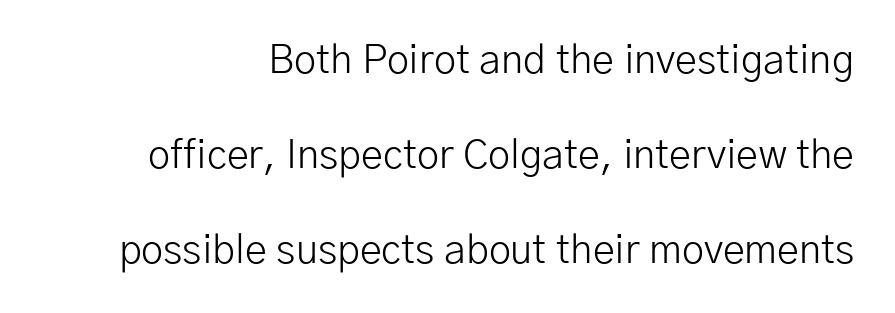
{"serif": "no", "italic": "no", "bold": "no", "weight": "light", "width": "normal", "stroke_contrast": "low", "x_height": "medium", "monospaced": "no", "underline": "no", "line_spacing": "loose", "line_spacing_ratio": 2.37, "letter_spacing": "normal", "letter_spacing_em": 0.0, "glyph_px": 40}
